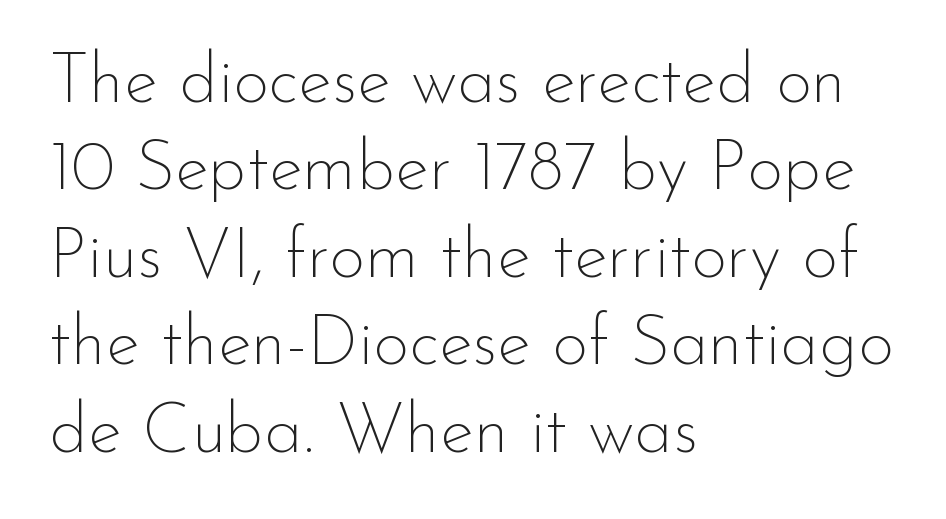
Vertical strokes here are truly vertical. Spacing verdict: proportional, widths tailored to each character. Descenders are the only things crossing below the line. The strokes carry an ordinary text weight at most. Standard letterfit; no display-style spreading of the glyphs. Rows of type keep a routine distance in the vertical direction.
